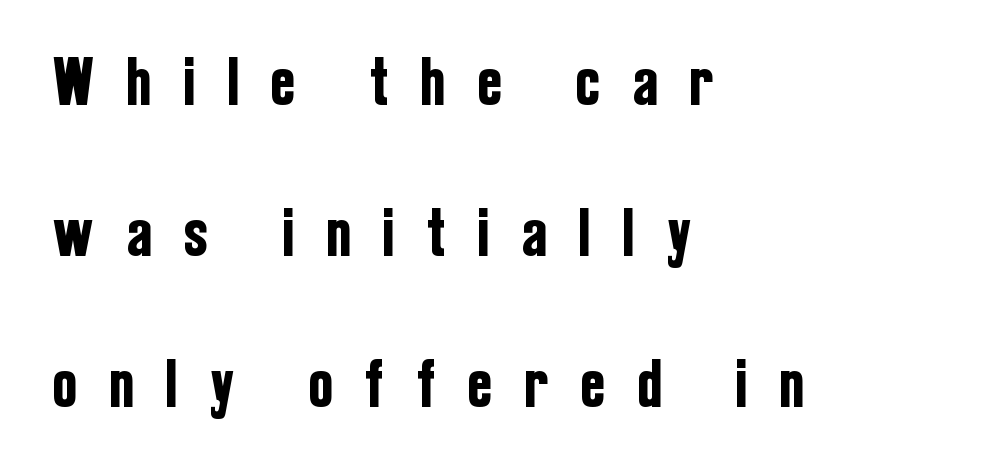
Q: Is the text italic (slanted)? A: No, it is upright.
Q: Is the typeface a serif or a sans-serif typeface? A: Sans-serif.
Q: Is the text underlined? A: No.
Q: How is the paragraph aligned? A: Left-aligned.
Q: Is the spacing between letters normal or unusually wide? A: Unusually wide.
Q: Is the spacing between lines tight, normal or loose? A: Loose.
Q: Width (condensed, normal, or wide)? A: Condensed.
Q: Stroke contrast? A: Low.
Q: x-height? A: Medium.
Q: Monospaced? A: No.
